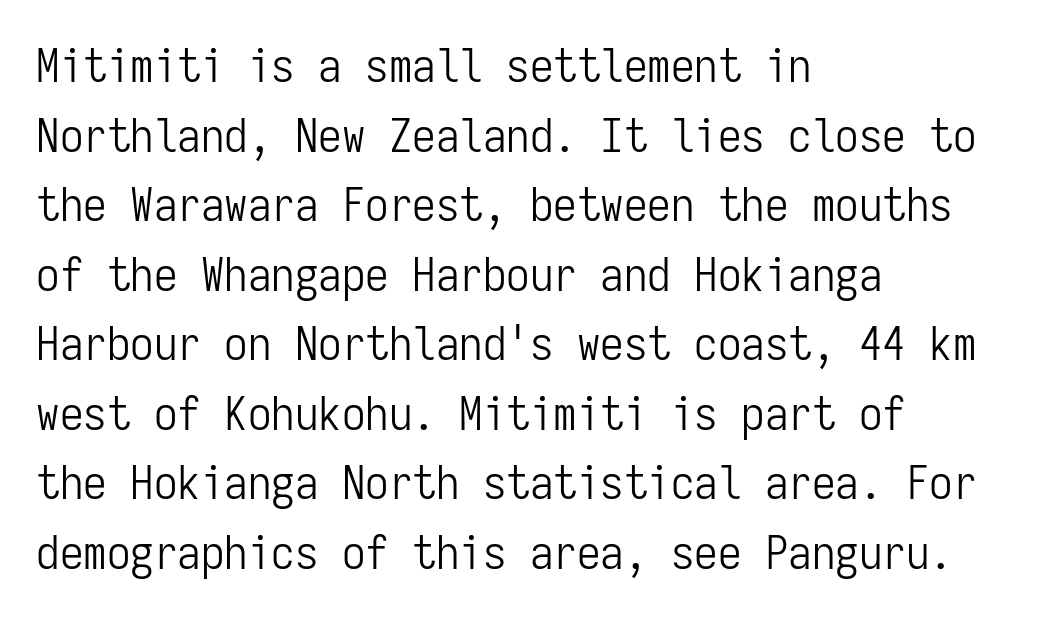
Q: Is the text bold? A: No.
Q: Is the text italic (slanted)? A: No, it is upright.
Q: Is the typeface a serif or a sans-serif typeface? A: Sans-serif.
Q: Is the text underlined? A: No.
Q: How is the paragraph aligned? A: Left-aligned.
Q: Is the spacing between letters normal or unusually wide? A: Normal.
Q: Is the spacing between lines tight, normal or loose? A: Normal.
Q: Width (condensed, normal, or wide)? A: Condensed.
Q: Stroke contrast? A: Low.
Q: x-height? A: Medium.
Q: Monospaced? A: Yes.
